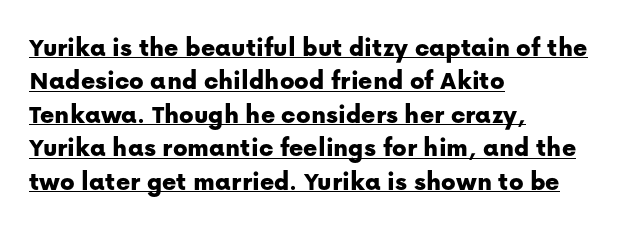
Italic: no, the glyphs are upright roman. The passage shown is underscored from start to finish. Spacing between characters is what you'd get straight out of the box. Which margin do the lines hug? The left one — the right edge is uneven.
